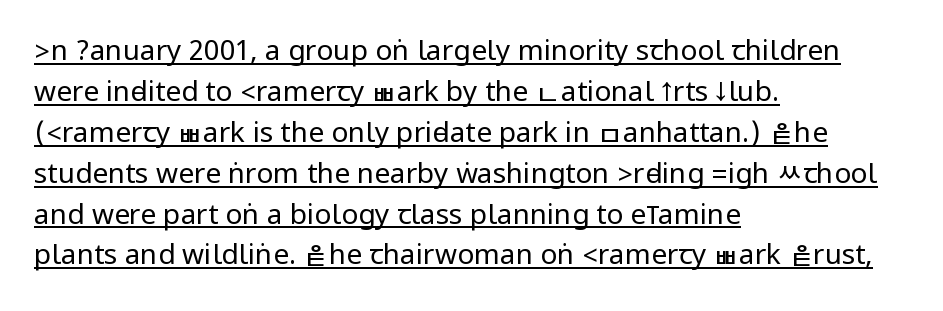
This sample carries an underscore along the baseline area. The letters look calm and open, with moderate or lighter stems. Stroke terminals: plain, sans-serif. Horizontal bands of white between lines are of average thickness. Vertical strokes here are truly vertical.
